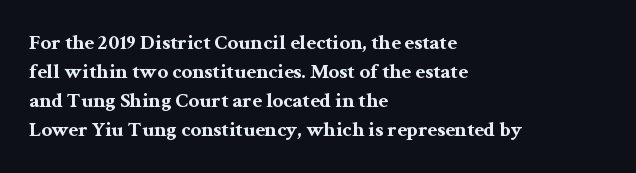
The image shows 21 px bold type, upright; set left-aligned, normal line spacing (1.38x), normal letter spacing, not underlined.
